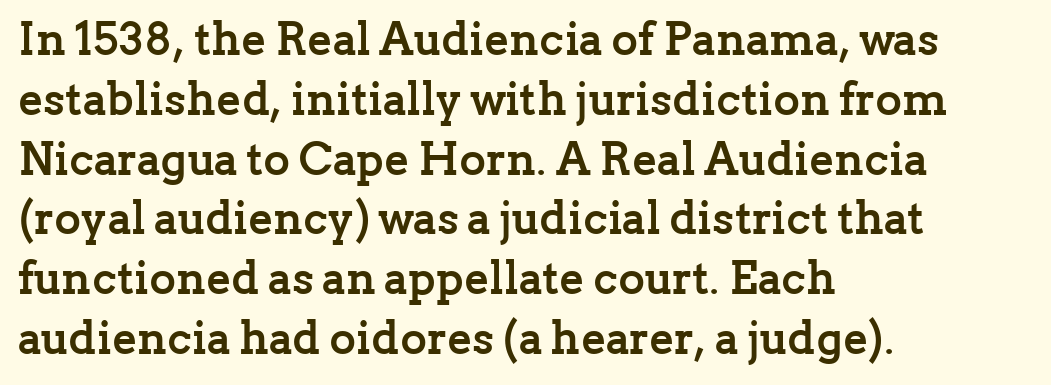
You could call the tracking neutral — neither tight nor loose. Ascenders rise straight up at ninety degrees. Type without underlining. Rows of type keep a routine distance in the vertical direction. The rendering shows small feet on the letterforms — a serif design. The rendering uses a bold face; every stroke is thick and dark.
